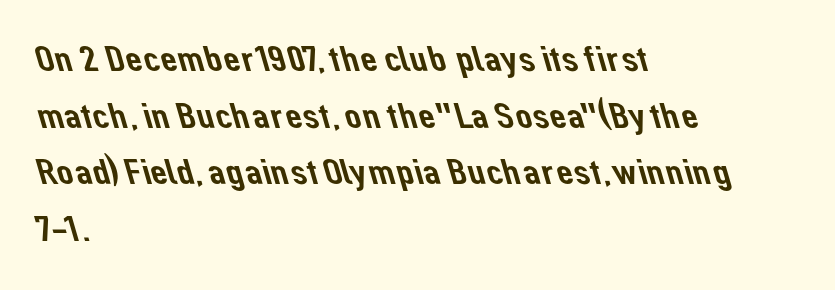
Interline gaps are of average width in this sample. Teacher's note: observe the even left margin — that is flush-left alignment. Spacing between characters is what you'd get straight out of the box. The space directly below the letters is spotless. Typographically, this falls in the sans-serif category. The face used here is proportionally spaced, like ordinary book or web type.
